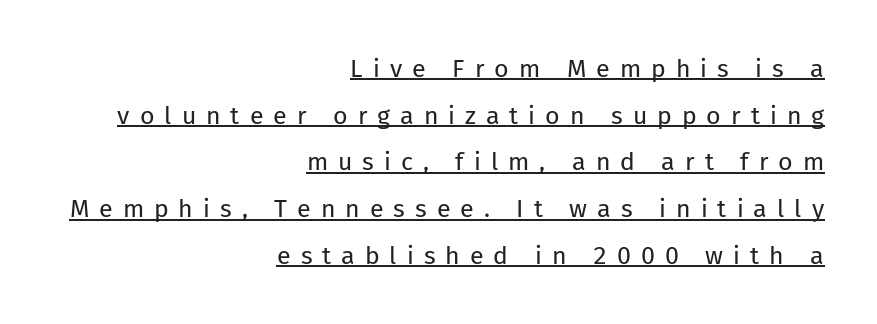
{"italic": "no", "bold": "no", "underline": "yes", "align": "right", "line_spacing_ratio": 1.87, "letter_spacing": "wide", "letter_spacing_em": 0.4, "glyph_px": 25}
